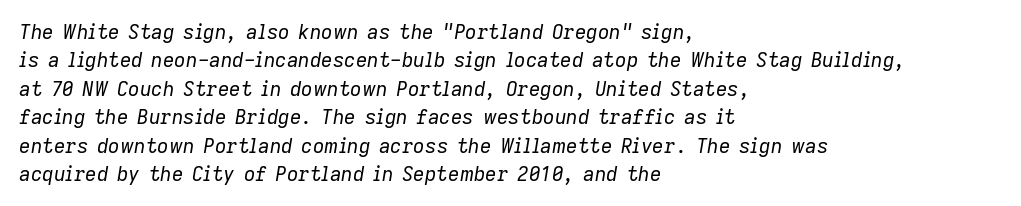
Q: Is the text bold? A: No.
Q: Is the text italic (slanted)? A: Yes, it leans right by about 9 degrees.
Q: Is the text underlined? A: No.
Q: How is the paragraph aligned? A: Left-aligned.
Q: Is the spacing between letters normal or unusually wide? A: Normal.
Q: Is the spacing between lines tight, normal or loose? A: Normal.
